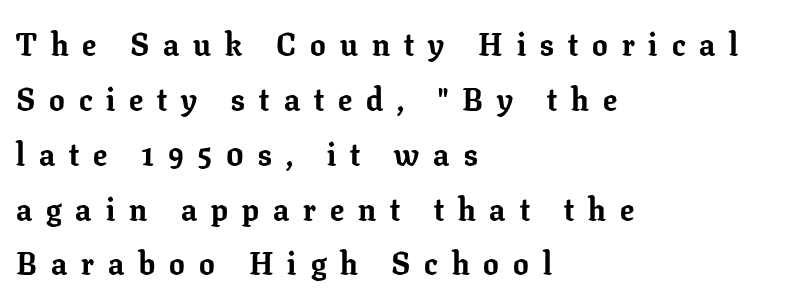
A full-strength bold gives these letters their thick strokes. Inter-character spacing is expanded well beyond the font's built-in metrics. Serifs: yes, visible at the terminals of the letterforms. These lines are rendered in a variable-pitch font. A typesetter would mark this as roman, not italic.
